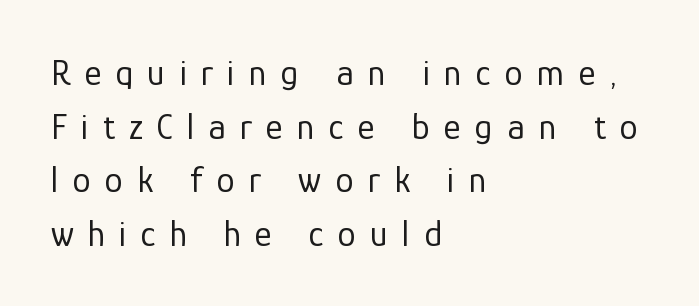
{"serif": "no", "italic": "no", "bold": "no", "weight": "regular", "width": "normal", "stroke_contrast": "low", "x_height": "medium", "monospaced": "no", "underline": "no", "align": "left", "line_spacing": "normal", "line_spacing_ratio": 1.45, "letter_spacing": "wide", "letter_spacing_em": 0.38, "glyph_px": 37}
